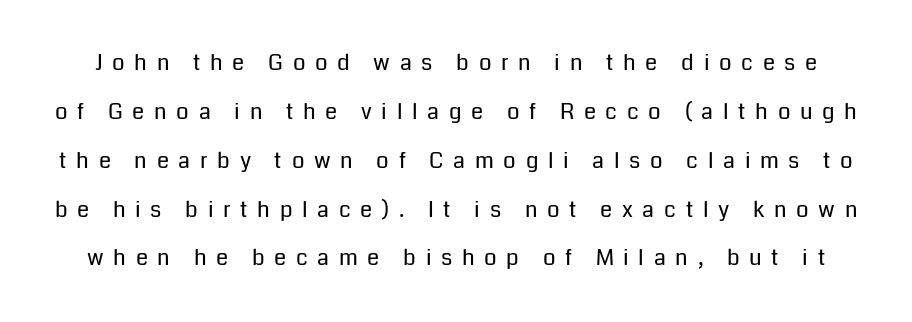
Q: Is the text bold? A: No.
Q: Is the text italic (slanted)? A: No, it is upright.
Q: Is the text underlined? A: No.
Q: Is the spacing between letters normal or unusually wide? A: Unusually wide.
Q: Is the spacing between lines tight, normal or loose? A: Loose.
